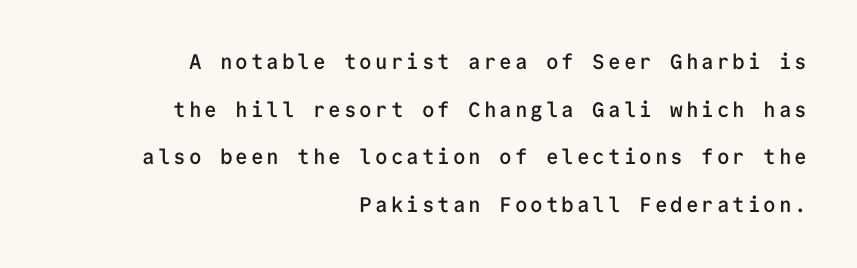
These lines are set flush right with a ragged left edge. Successive baselines arrive slowly, with a big drop between each. A semibold gives these letters moderate extra thickness, short of bold. The font's upright variant was chosen for this text.
